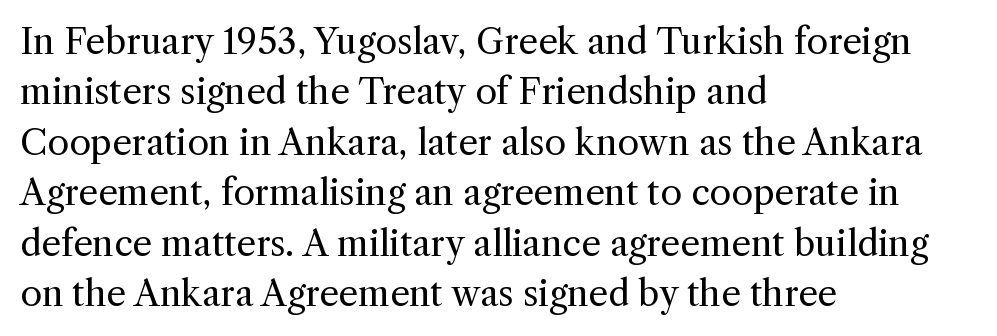
Quick note: interline space is typical. Upright lettering throughout. The letters sit at their default tracking, neither squeezed nor spread. This is not heavy type; no bold has been used. Do the characters align in a grid? No, the font is proportional. The lines are quadded left.
